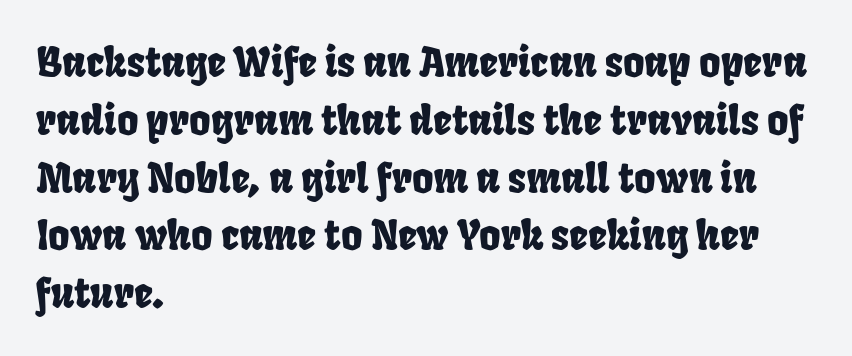
Q: Is the typeface a serif or a sans-serif typeface? A: Sans-serif.
Q: Is the text underlined? A: No.
Q: How is the paragraph aligned? A: Left-aligned.
Q: Is the spacing between letters normal or unusually wide? A: Normal.
Q: Is the spacing between lines tight, normal or loose? A: Normal.
Q: Width (condensed, normal, or wide)? A: Condensed.
Q: Stroke contrast? A: Low.
Q: x-height? A: Large.
Q: Monospaced? A: No.
